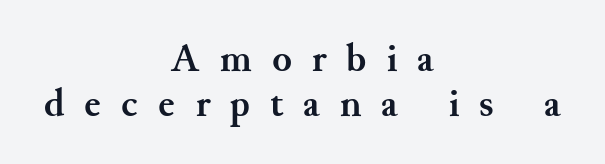
Q: Is the text bold? A: Yes.
Q: Is the text italic (slanted)? A: No, it is upright.
Q: Is the typeface a serif or a sans-serif typeface? A: Serif.
Q: Is the text underlined? A: No.
Q: How is the paragraph aligned? A: Centered.
Q: Is the spacing between letters normal or unusually wide? A: Unusually wide.
Q: Is the spacing between lines tight, normal or loose? A: Tight.
Q: Width (condensed, normal, or wide)? A: Normal.
Q: Stroke contrast? A: Medium.
Q: x-height? A: Small.
Q: Monospaced? A: No.
